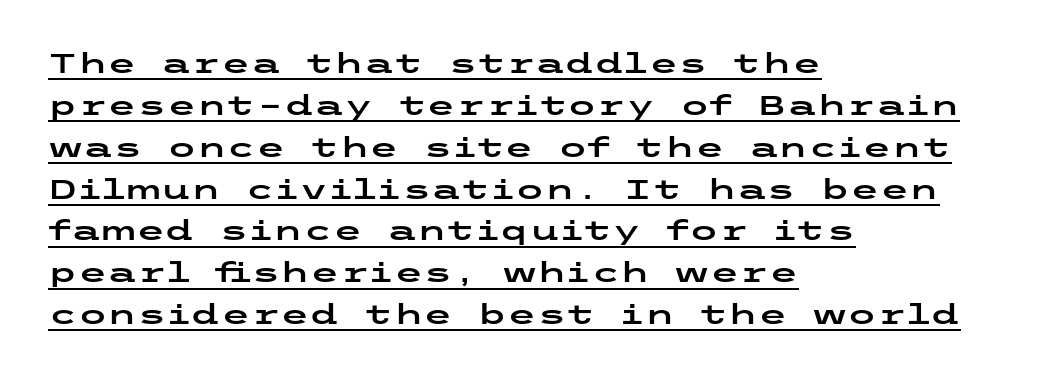
Q: Is the text italic (slanted)? A: No, it is upright.
Q: Is the text underlined? A: Yes.
Q: How is the paragraph aligned? A: Left-aligned.
Q: Is the spacing between letters normal or unusually wide? A: Normal.
Q: Is the spacing between lines tight, normal or loose? A: Normal.
